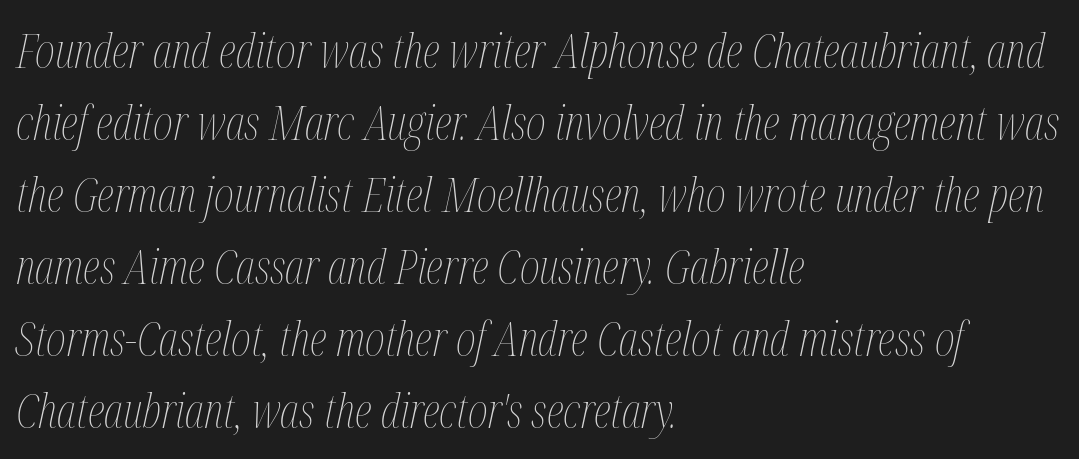
Heft: none added — not bold. Italic: yes, the glyphs are oblique. Reading down the column, the eye jumps a familiar distance to each next line. Proportional: the letters do not fall into vertical columns.
